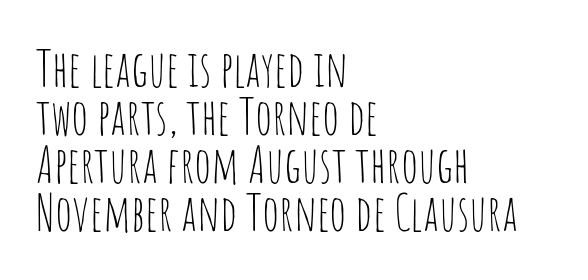
The image shows 50 px thin, condensed sans-serif type, upright; set left-aligned, tight line spacing (0.96x), normal letter spacing, not underlined; low stroke contrast and a large x-height.
